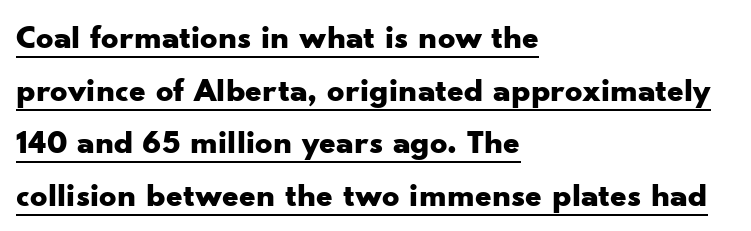
The image shows 34 px bold, wide sans-serif type, upright; set left-aligned, normal line spacing (1.55x), normal letter spacing, underlined; low stroke contrast and a small x-height.
